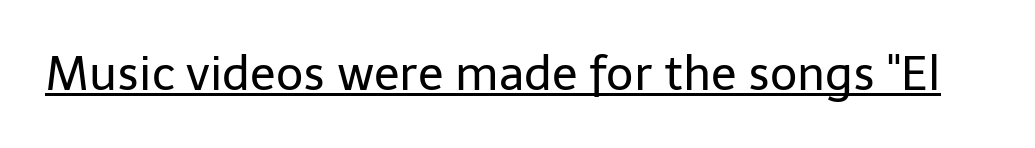
Q: Is the text bold? A: No.
Q: Is the text italic (slanted)? A: No, it is upright.
Q: Is the typeface a serif or a sans-serif typeface? A: Sans-serif.
Q: Is the text underlined? A: Yes.
Q: Is the spacing between letters normal or unusually wide? A: Normal.
Q: Width (condensed, normal, or wide)? A: Normal.
Q: Stroke contrast? A: Low.
Q: x-height? A: Medium.
Q: Monospaced? A: No.
